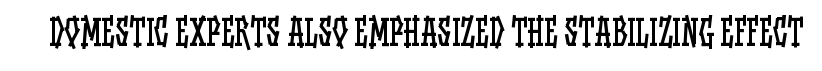
The image shows 35 px regular-weight, condensed type, upright; set normal letter spacing, not underlined; low stroke contrast and a large x-height.
